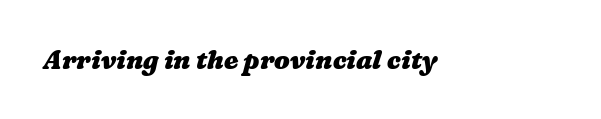
Q: Is the text bold? A: Yes.
Q: Is the text underlined? A: No.
Q: Is the spacing between letters normal or unusually wide? A: Normal.
